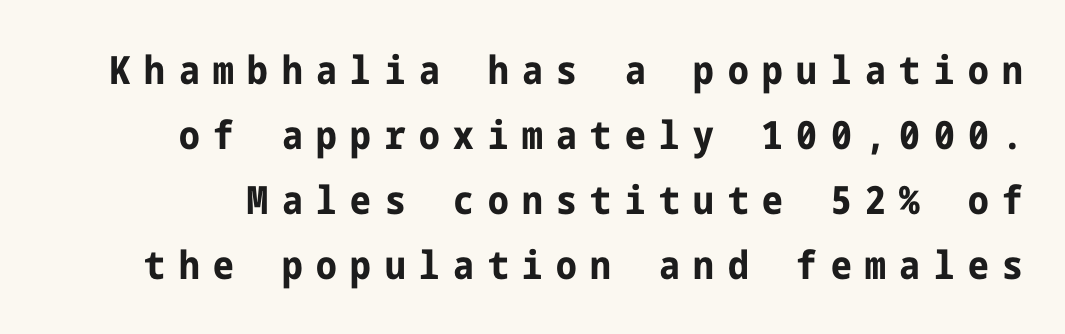
Italic? Not at all — the glyphs are vertical. The rows are spaced the way most documents space them. You'd pick this weight for a headline — it's a proper bold. Tracking value appears strongly positive — letters spread wide. The letters carry no serifs — their stems end cleanly without finishing strokes. The space beneath each line is pristine and unruled.
